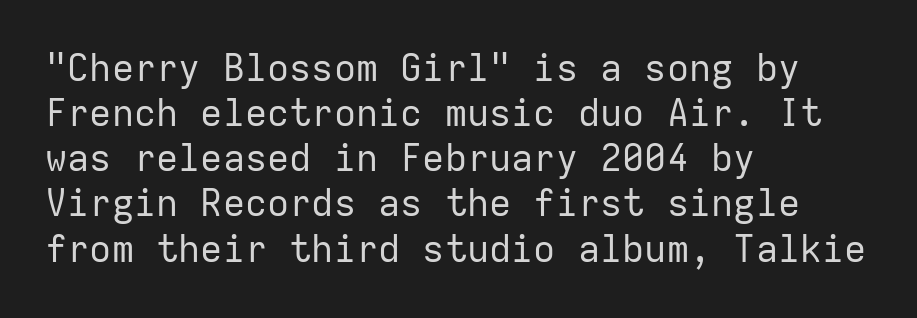
Q: Is the text bold? A: No.
Q: Is the text italic (slanted)? A: No, it is upright.
Q: Is the typeface a serif or a sans-serif typeface? A: Sans-serif.
Q: Is the text underlined? A: No.
Q: How is the paragraph aligned? A: Left-aligned.
Q: Is the spacing between letters normal or unusually wide? A: Normal.
Q: Width (condensed, normal, or wide)? A: Normal.
Q: Stroke contrast? A: Low.
Q: x-height? A: Medium.
Q: Monospaced? A: Yes.
